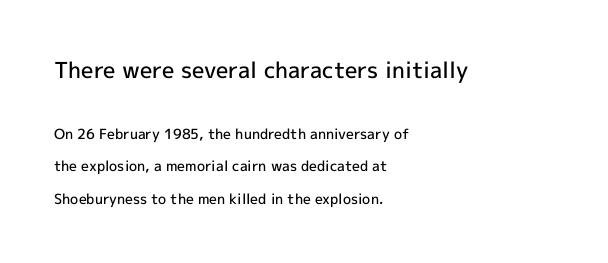
Bigger letters appear in the top chunk; the bottom chunk is reduced. Firm but not heavy-handed strokes: this text is semibold. Casual observation: everything's shoved over to the left. Summary of vertical rhythm: relaxed, with wide interline spacing. The letterforms sit shoulder to shoulder at normal distance. The passage shown is not underscored anywhere.
